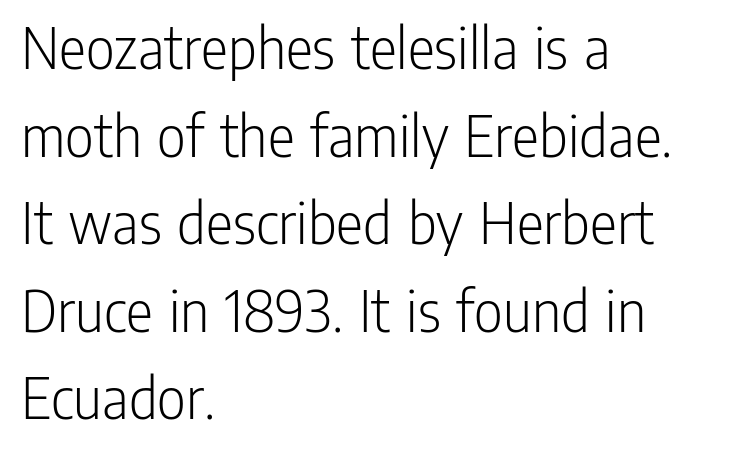
The rendering uses natural spacing where letterforms have individual widths. You can tell it's not italic because the verticals are truly vertical. The face looks like a standard text weight, possibly lighter. The characters display no serif detailing; their extremities are plain. Words float on clear page, feet unadorned. The space between consecutive lines is moderate.
